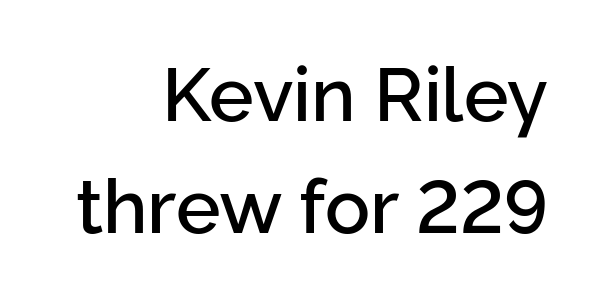
Q: Is the text italic (slanted)? A: No, it is upright.
Q: Is the typeface a serif or a sans-serif typeface? A: Sans-serif.
Q: Is the text underlined? A: No.
Q: How is the paragraph aligned? A: Right-aligned.
Q: Is the spacing between letters normal or unusually wide? A: Normal.
Q: Is the spacing between lines tight, normal or loose? A: Normal.
Q: Width (condensed, normal, or wide)? A: Normal.
Q: Stroke contrast? A: Low.
Q: x-height? A: Medium.
Q: Monospaced? A: No.
